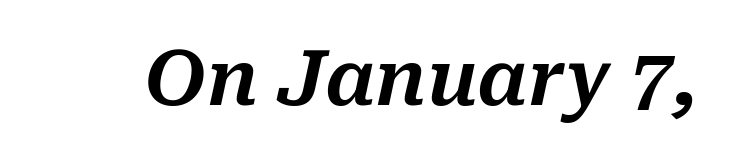
The image shows 76 px text type, italic (leaning right); set normal letter spacing, not underlined; medium stroke contrast and a medium x-height.
